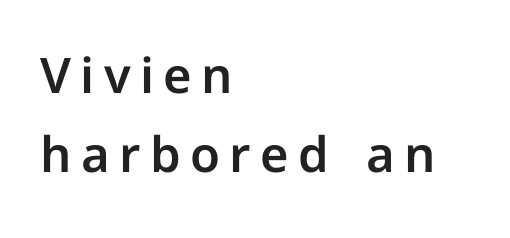
The image shows 49 px sans-serif type, upright; set left-aligned, normal line spacing (1.61x), not underlined; low stroke contrast and a medium x-height.
